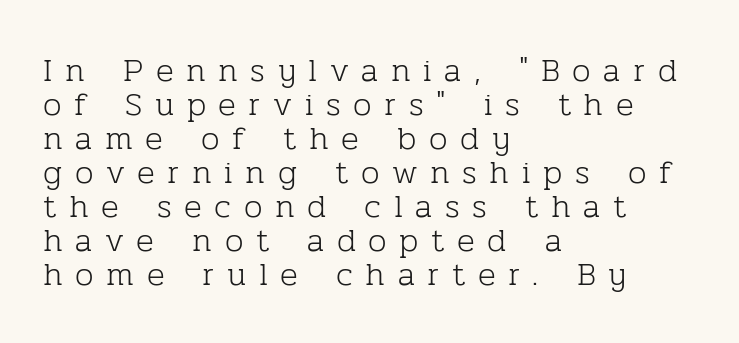
Q: Is the text bold? A: No.
Q: Is the text italic (slanted)? A: No, it is upright.
Q: Is the typeface a serif or a sans-serif typeface? A: Serif.
Q: Is the text underlined? A: No.
Q: How is the paragraph aligned? A: Left-aligned.
Q: Is the spacing between letters normal or unusually wide? A: Unusually wide.
Q: Is the spacing between lines tight, normal or loose? A: Tight.
Q: Width (condensed, normal, or wide)? A: Normal.
Q: Stroke contrast? A: Low.
Q: x-height? A: Medium.
Q: Monospaced? A: No.
